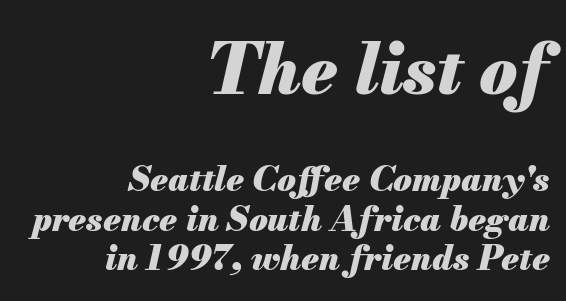
The passage shown leans; its letterforms are oblique. Check under the words: just untouched page. Note the varied advance widths — an 'i' is clearly narrower than an 'm'. The setting favours the right margin, as signatures and pull-quotes sometimes do. Look at the stroke-to-counter ratio: heavy, a bold.
